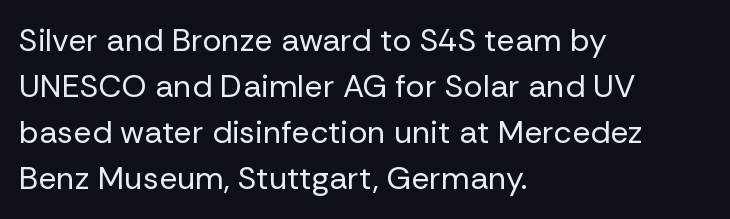
{"serif": "no", "italic": "no", "bold": "no", "weight": "regular", "width": "normal", "stroke_contrast": "low", "x_height": "medium", "monospaced": "no", "underline": "no", "align": "left", "line_spacing": "normal", "line_spacing_ratio": 1.44, "letter_spacing": "normal", "letter_spacing_em": 0.0, "glyph_px": 32}
